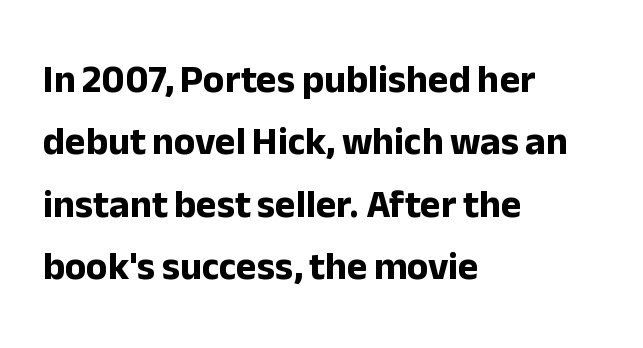
{"serif": "no", "italic": "no", "bold": "yes", "weight": "bold", "width": "normal", "stroke_contrast": "low", "x_height": "medium", "monospaced": "no", "underline": "no", "align": "left", "line_spacing": "normal", "line_spacing_ratio": 1.6, "letter_spacing": "normal", "letter_spacing_em": 0.0, "glyph_px": 39}
